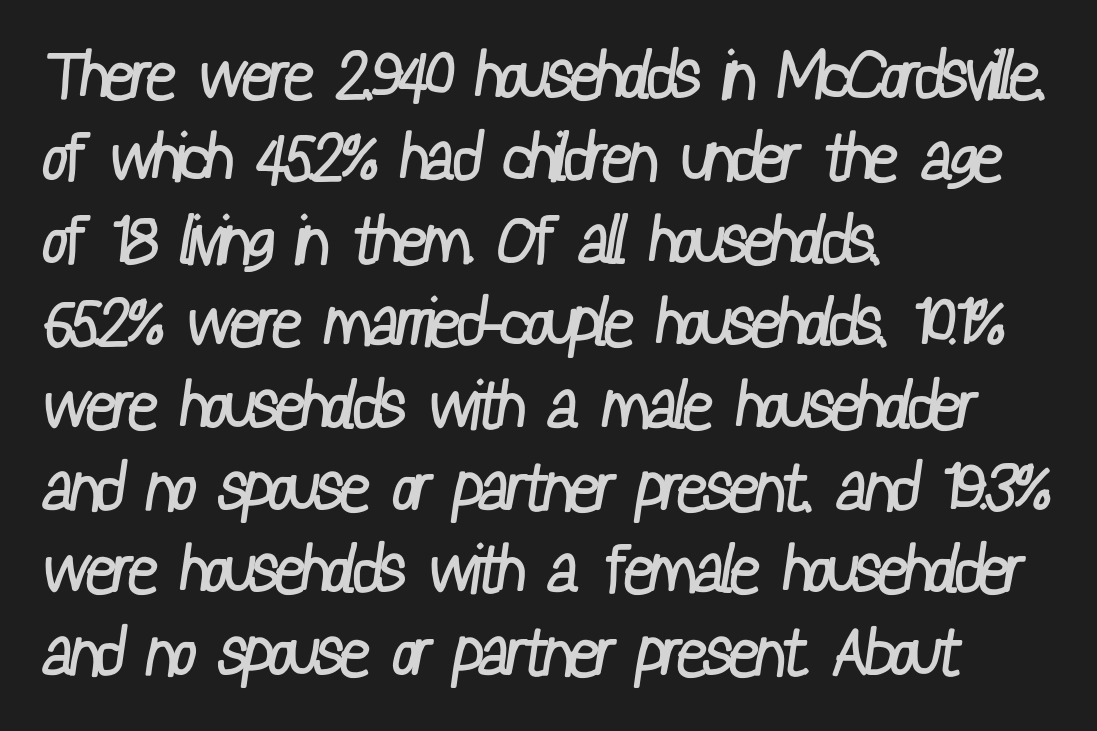
Left-aligned paragraph, ragged on the right. The designer went with a sans here, leaving each stem footless. Decoration check: the copy has no underline. Glyph-to-glyph distance matches everyday printed text. The weight would be labelled regular, book, light, or lighter still. Each letter keeps its own natural width here, so spacing adapts to shape.
